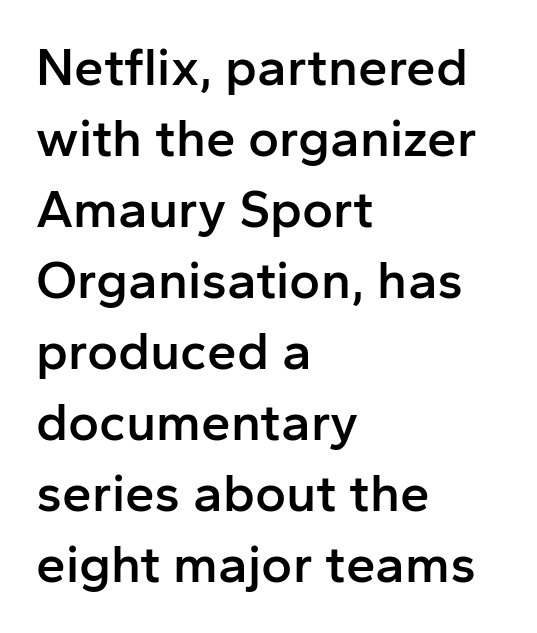
Q: Is the text bold? A: Semi-bold.
Q: Is the text italic (slanted)? A: No, it is upright.
Q: Is the typeface a serif or a sans-serif typeface? A: Sans-serif.
Q: Is the text underlined? A: No.
Q: How is the paragraph aligned? A: Left-aligned.
Q: Is the spacing between letters normal or unusually wide? A: Normal.
Q: Is the spacing between lines tight, normal or loose? A: Normal.
Q: Width (condensed, normal, or wide)? A: Normal.
Q: Stroke contrast? A: Low.
Q: x-height? A: Medium.
Q: Monospaced? A: No.
